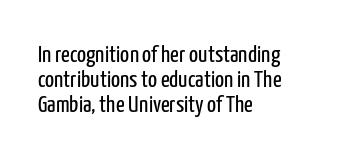
The image shows 24 px text type, upright; set left-aligned, tight line spacing (1.05x), normal letter spacing, not underlined.
